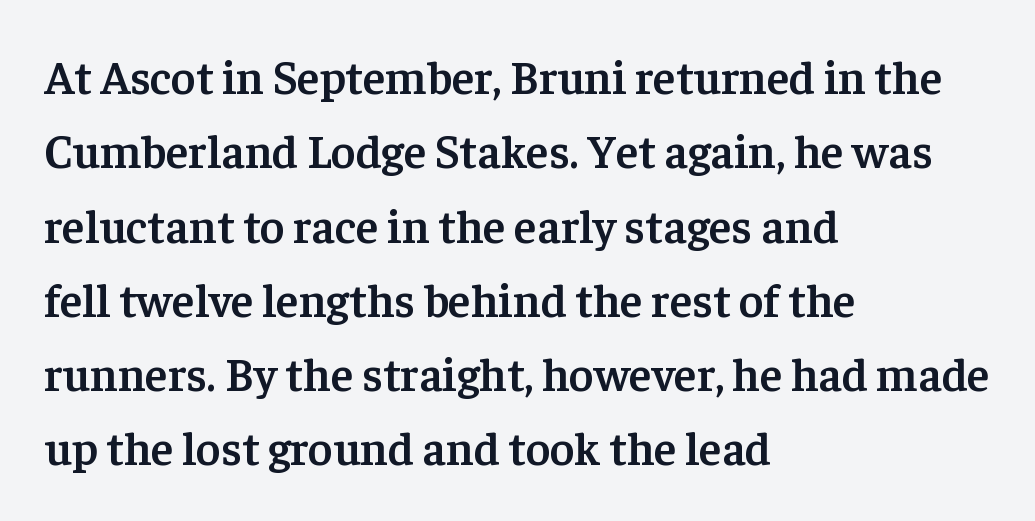
Teacher's note: observe the even left margin — that is flush-left alignment. Looks like regular typesetting: each glyph gets only the width it needs. Letters rest on an invisible, unmarked baseline. Tracking here is standard; glyphs follow each other at the usual distance.
